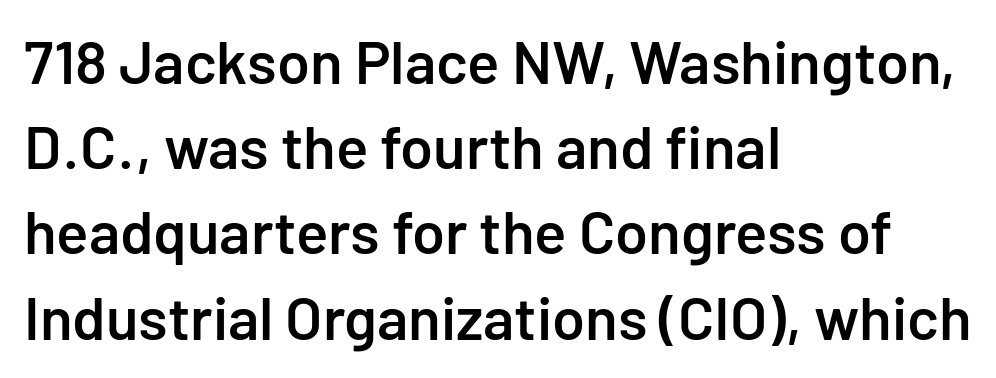
In terms of letterform style, serifs are entirely absent. The letters stand straight up with perfectly vertical stems. Each glyph is drawn with semibold strokes, heavier than normal yet not fully bold. The line-height multiplier appears to be the usual default. Think of a printed novel: that variable character pitch is what you see here. Observe the ordinary spacing: letters are neighbours, not strangers.
